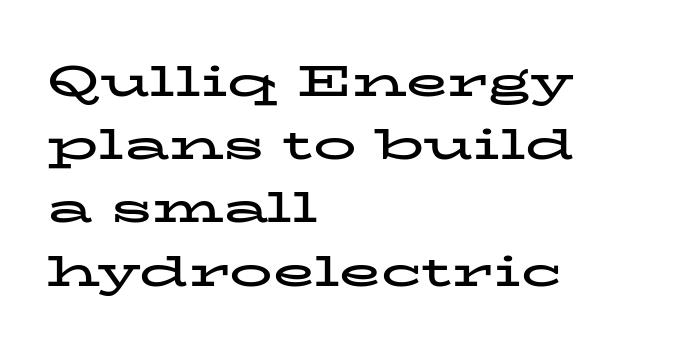
{"serif": "yes", "italic": "no", "bold": "yes", "weight": "bold", "width": "wide", "stroke_contrast": "low", "x_height": "medium", "monospaced": "no", "underline": "no", "align": "left", "line_spacing": "normal", "line_spacing_ratio": 1.47, "letter_spacing": "normal", "letter_spacing_em": 0.0, "glyph_px": 43}
